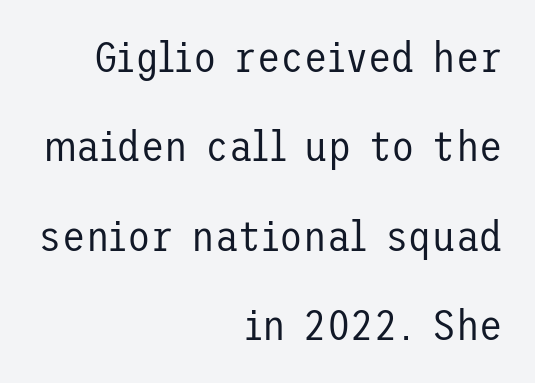
The image shows 43 px regular-weight sans-serif type, upright; set right-aligned, loose line spacing (2.08x), normal letter spacing, not underlined; low stroke contrast and a medium x-height.
